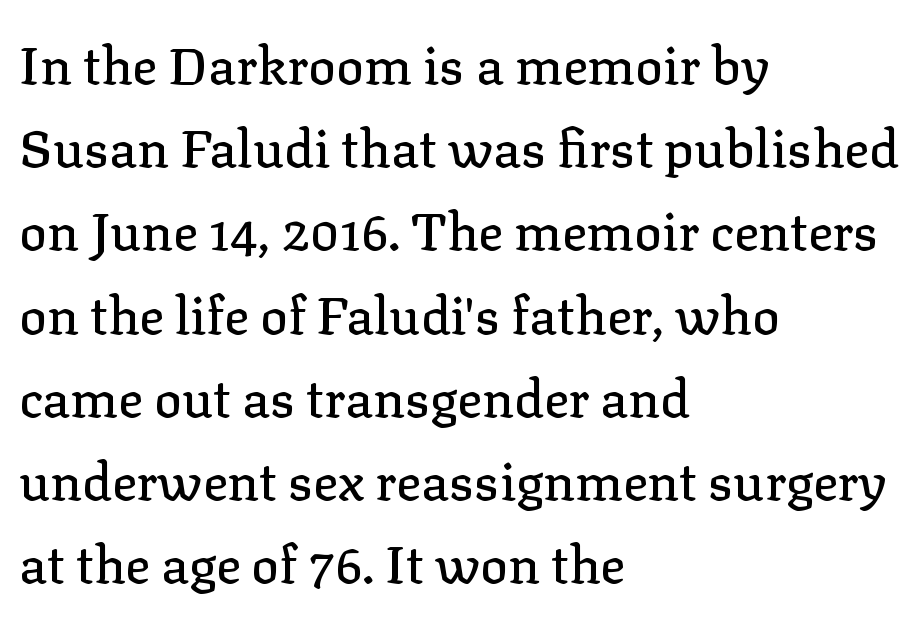
{"serif": "yes", "italic": "no", "width": "normal", "stroke_contrast": "low", "x_height": "medium", "monospaced": "no", "underline": "no", "align": "left", "line_spacing": "normal", "line_spacing_ratio": 1.6, "letter_spacing": "normal", "letter_spacing_em": 0.0, "glyph_px": 52}
